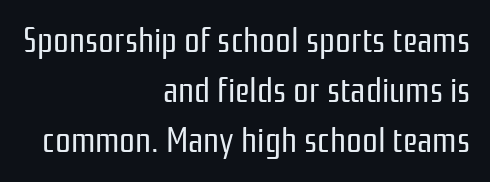
Q: Is the text bold? A: No.
Q: Is the text italic (slanted)? A: No, it is upright.
Q: Is the typeface a serif or a sans-serif typeface? A: Sans-serif.
Q: Is the text underlined? A: No.
Q: How is the paragraph aligned? A: Right-aligned.
Q: Is the spacing between letters normal or unusually wide? A: Normal.
Q: Is the spacing between lines tight, normal or loose? A: Normal.
Q: Width (condensed, normal, or wide)? A: Condensed.
Q: Stroke contrast? A: Low.
Q: x-height? A: Medium.
Q: Monospaced? A: No.
